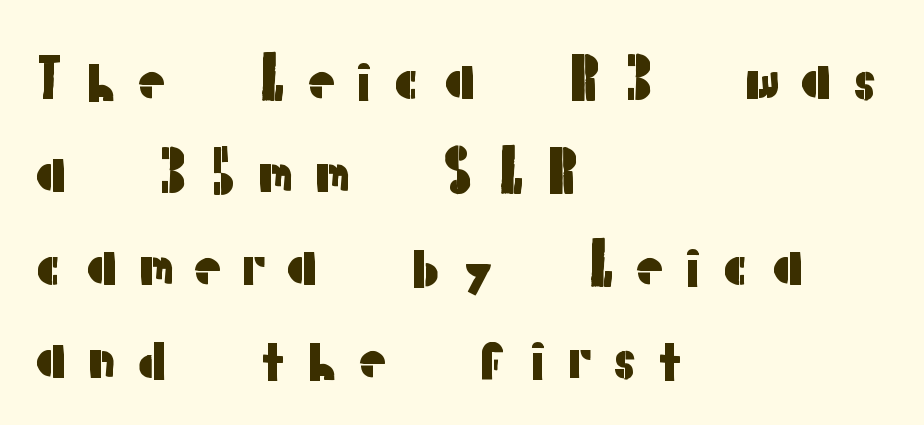
Short and long lines alike share a common starting point at left. You can tell it's not italic because the verticals are truly vertical. Leading: standard. This rendering features lettering with no underline. These lines are composed in type without serifs.
